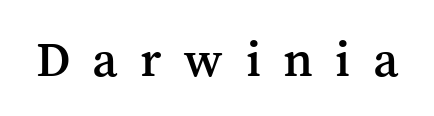
Loose tracking; the words dissolve into strings of separated letters. The type sits square on the baseline with zero lean. Character widths vary here, with narrow letters taking less room than wide ones. The space beneath each line is pristine and unruled.
